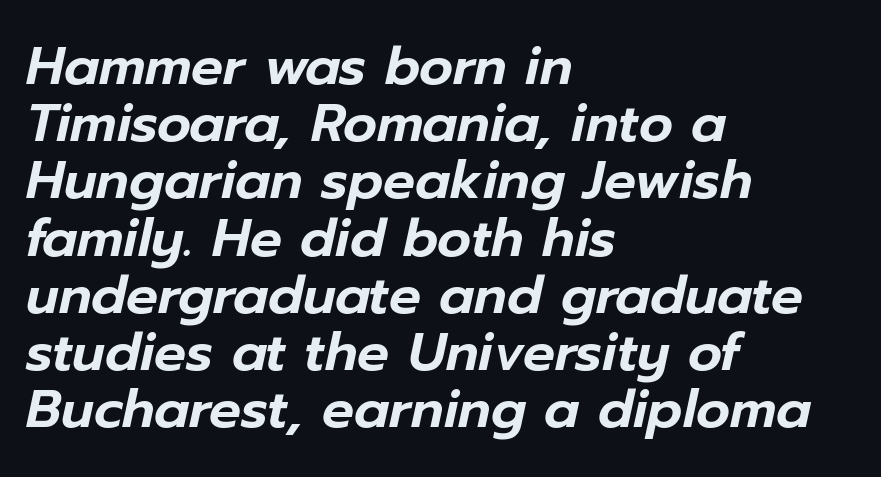
{"italic": "yes", "lean": "right", "slant_degrees": 12, "width": "normal", "stroke_contrast": "low", "x_height": "medium", "monospaced": "no", "underline": "no", "align": "left", "line_spacing": "tight", "line_spacing_ratio": 1.08, "letter_spacing": "normal", "letter_spacing_em": 0.0, "glyph_px": 53}
